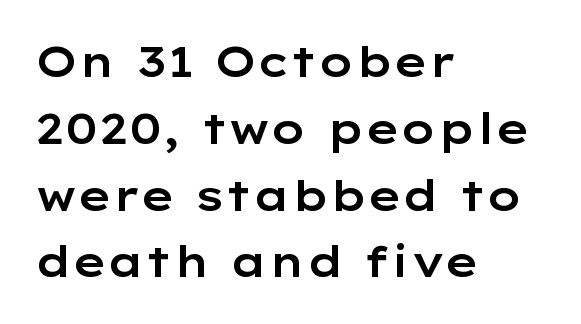
The image shows 42 px wide sans-serif type, upright; set left-aligned, normal line spacing (1.59x), normal letter spacing, not underlined; low stroke contrast and a medium x-height.
